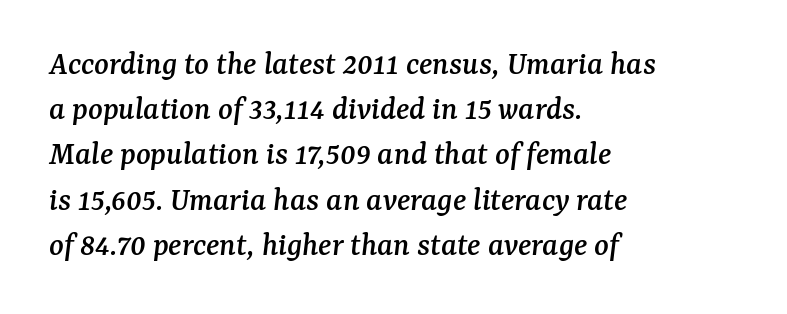
Does the copy run flush right? No — it runs flush left. Letters rest on an invisible, unmarked baseline. Small tapered or slab feet sit at the stroke ends, so this counts as serif. Honestly, the row spacing looks completely unremarkable.
